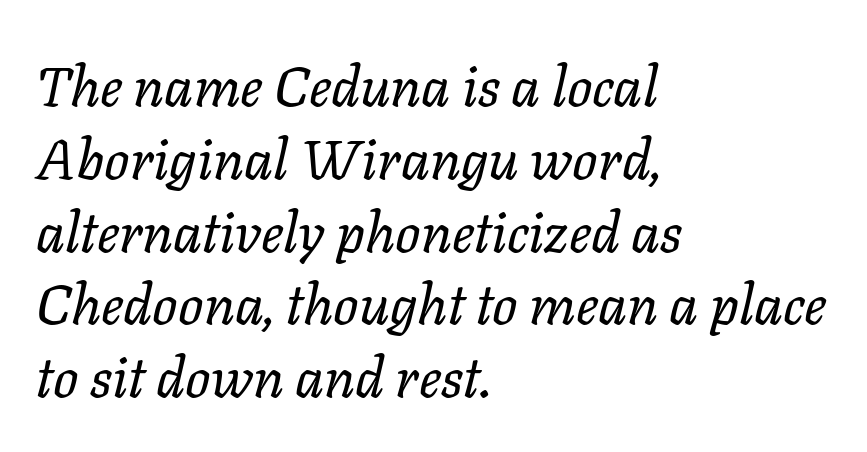
In terms of letterspacing, this is plain default setting. Each letter keeps its own natural width here, so spacing adapts to shape. Just letters on the line, the space beneath them empty. The typeface has the unassuming heft of standard copy or less. Each line starts at the same left margin while the right side varies.
